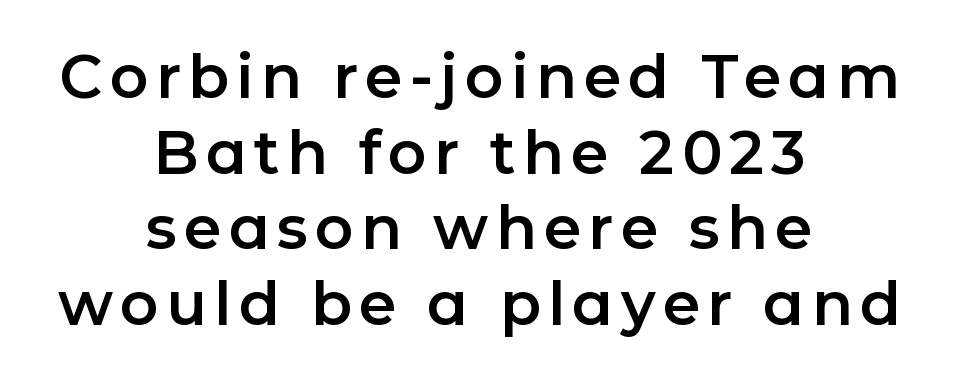
{"serif": "no", "italic": "no", "width": "normal", "stroke_contrast": "low", "x_height": "medium", "monospaced": "no", "underline": "no", "align": "center", "line_spacing": "normal", "line_spacing_ratio": 1.26, "glyph_px": 60}
